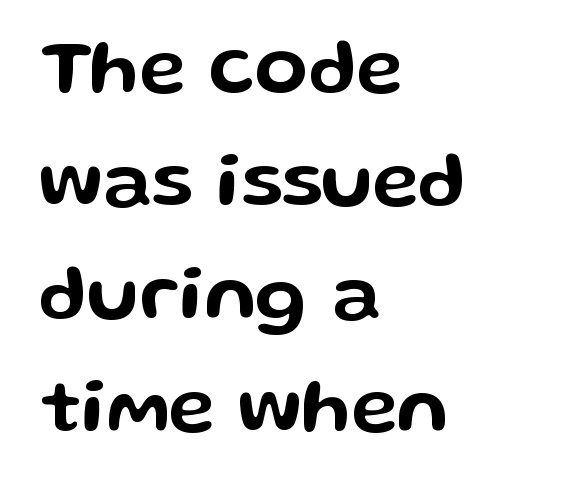
The image shows 78 px wide sans-serif type, upright; set left-aligned, normal line spacing (1.45x), normal letter spacing, not underlined; low stroke contrast and a medium x-height.
